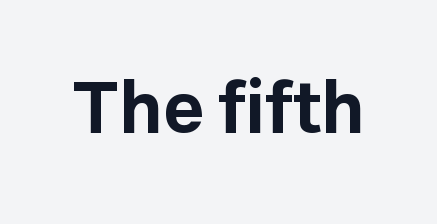
The image shows 72 px bold sans-serif type, upright; set normal letter spacing, not underlined; low stroke contrast and a medium x-height.
